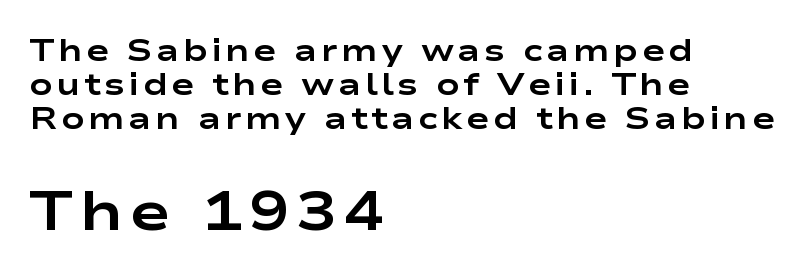
{"serif": "no", "italic": "no", "bold": "yes", "weight": "bold", "width": "wide", "stroke_contrast": "low", "x_height": "medium", "monospaced": "no", "underline": "no", "align": "left", "line_spacing": "tight", "line_spacing_ratio": 1.09, "larger_block": "second", "size_ratio": 1.77, "glyph_px": 55}
